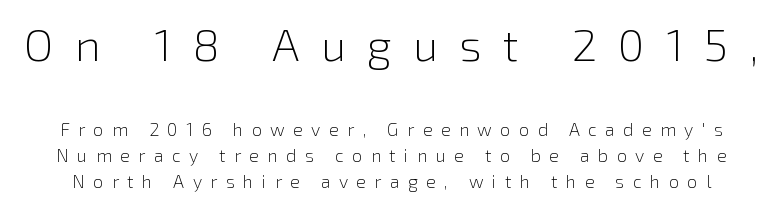
Q: Is the text bold? A: No.
Q: Is the text italic (slanted)? A: No, it is upright.
Q: Is the typeface a serif or a sans-serif typeface? A: Sans-serif.
Q: Is the text underlined? A: No.
Q: Is the spacing between letters normal or unusually wide? A: Unusually wide.
Q: Is the spacing between lines tight, normal or loose? A: Normal.
Q: Which block of text is set in a larger size, the first (top) or the second (bottom)? A: The first (top) one.
Q: Width (condensed, normal, or wide)? A: Normal.
Q: x-height? A: Medium.
Q: Monospaced? A: No.
